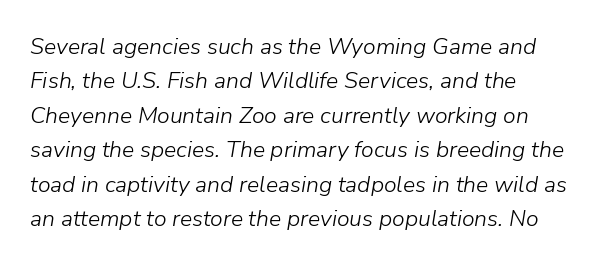
Summary of weight: not heavy and not bold. Between one letter and the next there's only the usual sliver of space. Leading matches the norm, producing a regular column. Does the copy run flush right? No — it runs flush left.
